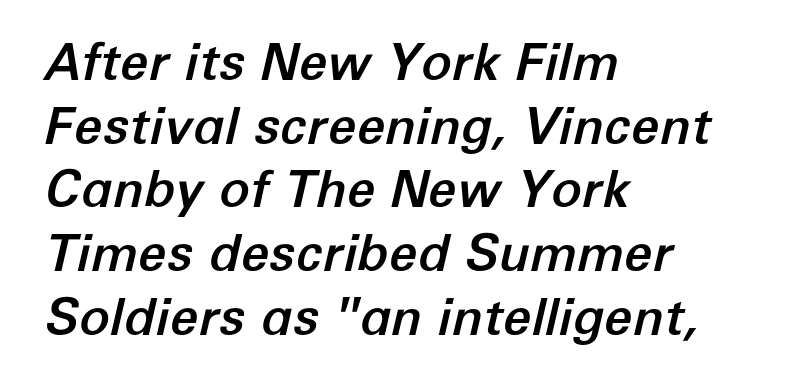
Q: Is the text italic (slanted)? A: Yes, it leans right by about 12 degrees.
Q: Is the text underlined? A: No.
Q: How is the paragraph aligned? A: Left-aligned.
Q: Is the spacing between letters normal or unusually wide? A: Normal.
Q: Is the spacing between lines tight, normal or loose? A: Normal.
Q: Width (condensed, normal, or wide)? A: Normal.
Q: Stroke contrast? A: Low.
Q: x-height? A: Medium.
Q: Monospaced? A: No.
